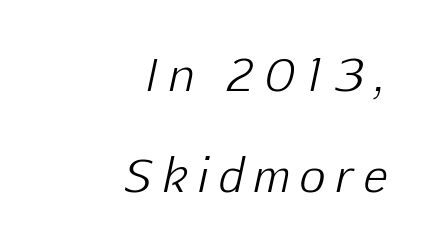
The image shows 45 px light type, italic (leaning right); set right-aligned, loose line spacing (2.24x), unusually wide letter spacing (+0.24 em), not underlined; low stroke contrast and a medium x-height.
